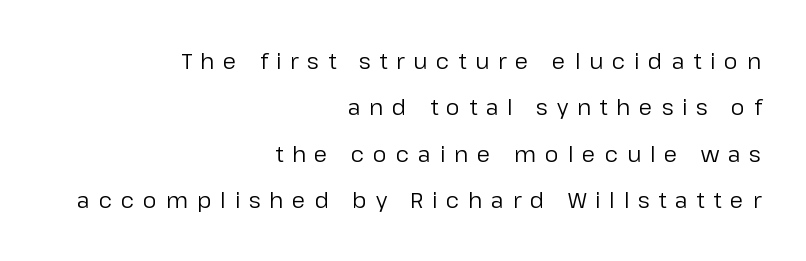
Clear beneath every line of the passage. This sample trades compactness for vertical openness between lines. Vertical strokes here are truly vertical. Caption: face not bold, strokes unweighted. A flush-right, rag-left setting is used for this passage. A typesetter would call this heavily tracked-out type.
